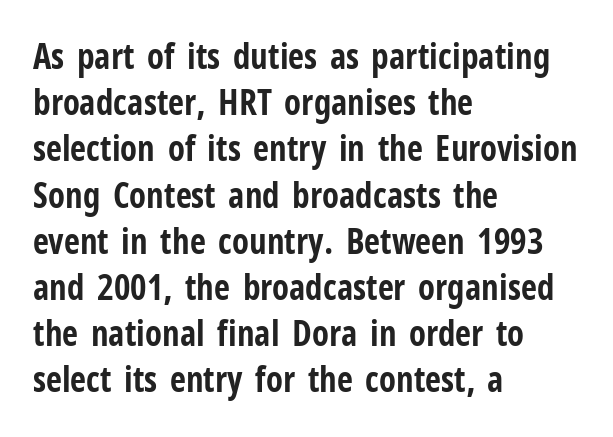
The image shows 35 px bold, condensed sans-serif type, upright; set left-aligned, normal line spacing (1.32x), normal letter spacing, not underlined; low stroke contrast and a medium x-height.
